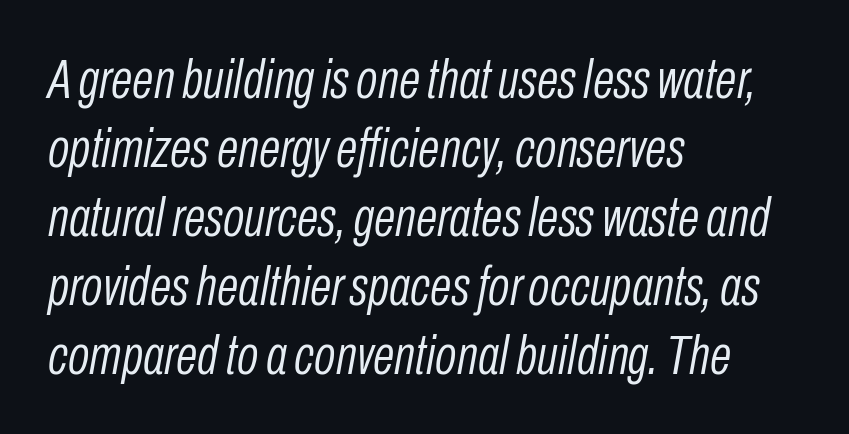
{"italic": "yes", "lean": "right", "slant_degrees": 10, "bold": "no", "weight": "light", "width": "condensed", "stroke_contrast": "low", "x_height": "medium", "monospaced": "no", "underline": "no", "align": "left", "line_spacing_ratio": 1.23, "letter_spacing": "normal", "letter_spacing_em": 0.0, "glyph_px": 56}
